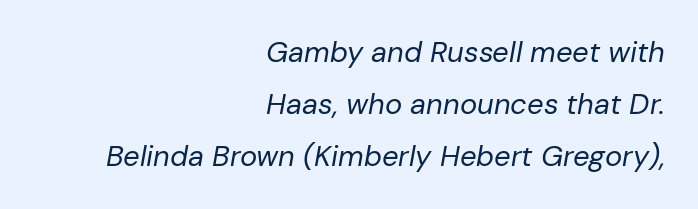
Is the type slanted? Yes — the strokes lean at a clear angle. Each stroke keeps to a modest, everyday thickness or less. This sample has the flowing, uneven cadence of proportional lettering. The line texture is even and compact thanks to regular tracking.
